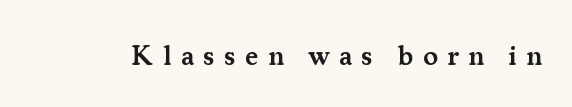
The image shows 28 px semibold serif type, upright; set unusually wide letter spacing (+0.33 em), not underlined; medium stroke contrast and a small x-height.
